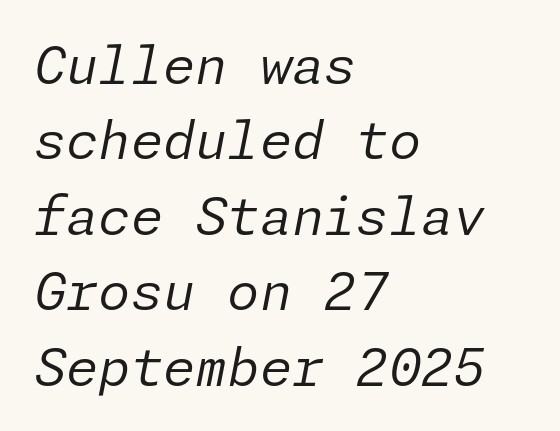
Nothing unusual about the tracking: characters are spaced as the font intends. Rendered with sloped, italic letterforms. Compared with typical paragraphs, the rows here are spaced about the same. The lines in this sample share a left origin and differ only in where they stop.
